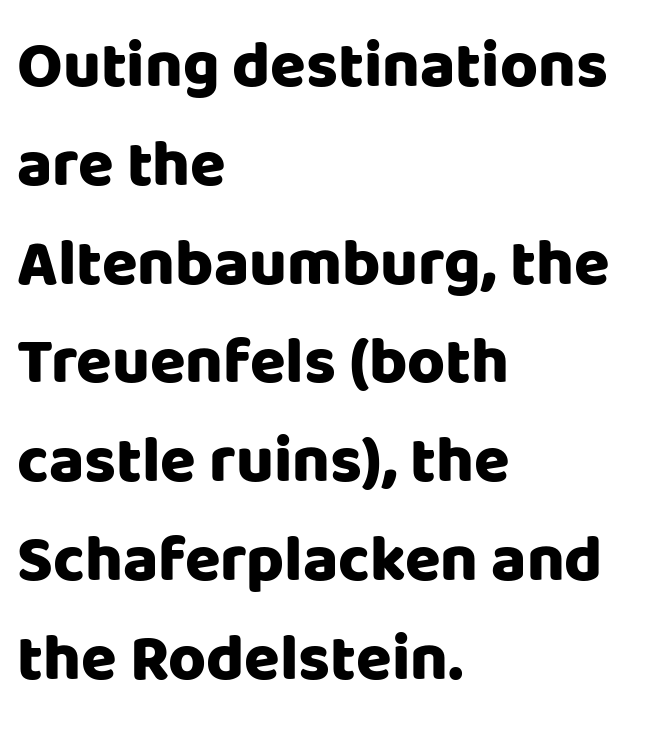
{"serif": "no", "italic": "no", "bold": "yes", "weight": "heavy", "width": "normal", "stroke_contrast": "low", "x_height": "large", "monospaced": "no", "underline": "no", "align": "left", "line_spacing": "normal", "line_spacing_ratio": 1.52, "letter_spacing": "normal", "letter_spacing_em": 0.0, "glyph_px": 65}
